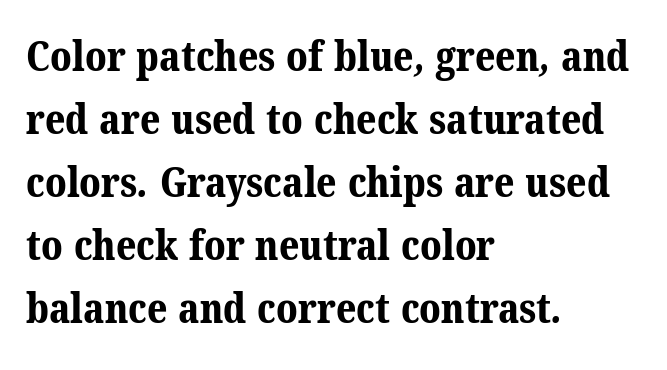
Do the characters align in a grid? No, the font is proportional. Visually the block forms a straight wall on the left and a jagged coastline on the right. You'd pick this weight for a headline — it's a proper bold. Anything drawn beneath the words? Only blank space.
